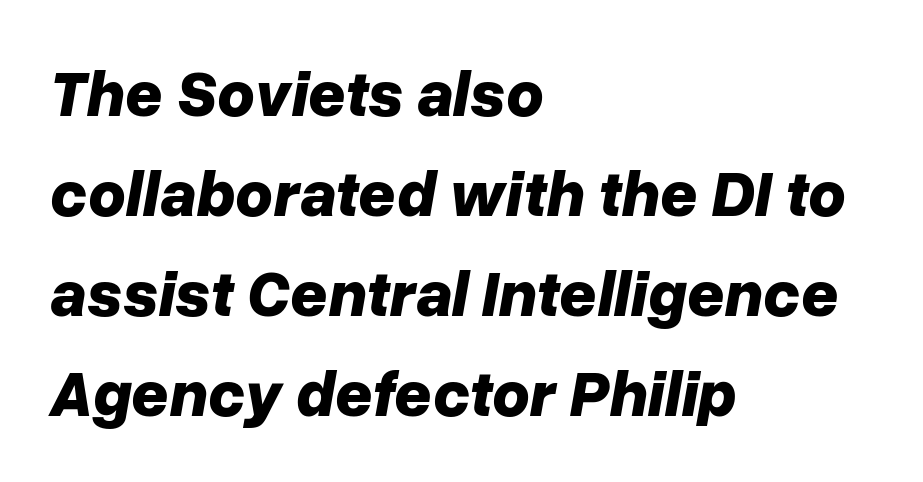
{"italic": "yes", "lean": "right", "slant_degrees": 10, "bold": "yes", "weight": "bold", "width": "normal", "stroke_contrast": "low", "x_height": "medium", "monospaced": "no", "underline": "no", "align": "left", "line_spacing": "normal", "line_spacing_ratio": 1.54, "letter_spacing": "normal", "letter_spacing_em": 0.0, "glyph_px": 65}
